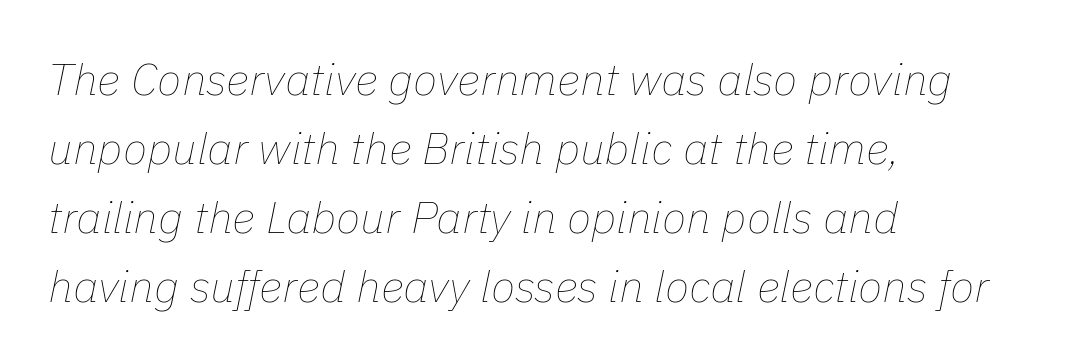
{"italic": "yes", "lean": "right", "slant_degrees": 11, "bold": "no", "weight": "thin", "width": "normal", "stroke_contrast": "low", "x_height": "medium", "monospaced": "no", "underline": "no", "align": "left", "line_spacing": "normal", "line_spacing_ratio": 1.53, "letter_spacing": "normal", "letter_spacing_em": 0.0, "glyph_px": 45}
